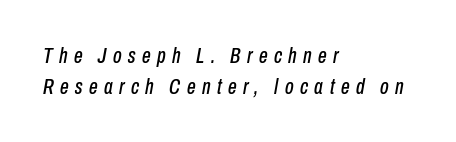
Q: Is the text italic (slanted)? A: Yes, it leans right by about 10 degrees.
Q: Is the text underlined? A: No.
Q: How is the paragraph aligned? A: Left-aligned.
Q: Is the spacing between letters normal or unusually wide? A: Unusually wide.
Q: Is the spacing between lines tight, normal or loose? A: Normal.
